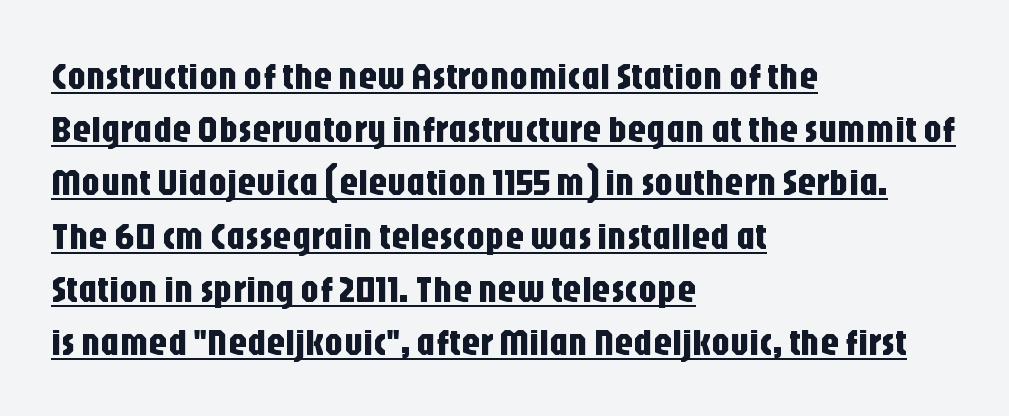
Line starts are locked; line ends wander. If you measured baseline to baseline, you'd find a middling distance. Characters remain perfectly vertical along every line. The passage shown is typed in a proportional face where columns would drift.
